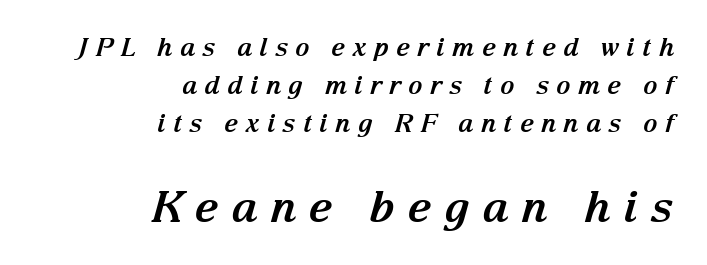
{"serif": "yes", "italic": "yes", "lean": "right", "slant_degrees": 15, "bold": "yes", "weight": "bold", "width": "normal", "stroke_contrast": "medium", "x_height": "medium", "monospaced": "no", "underline": "no", "align": "right", "line_spacing": "normal", "line_spacing_ratio": 1.53, "letter_spacing": "wide", "letter_spacing_em": 0.28, "larger_block": "second", "size_ratio": 1.72, "glyph_px": 43}
